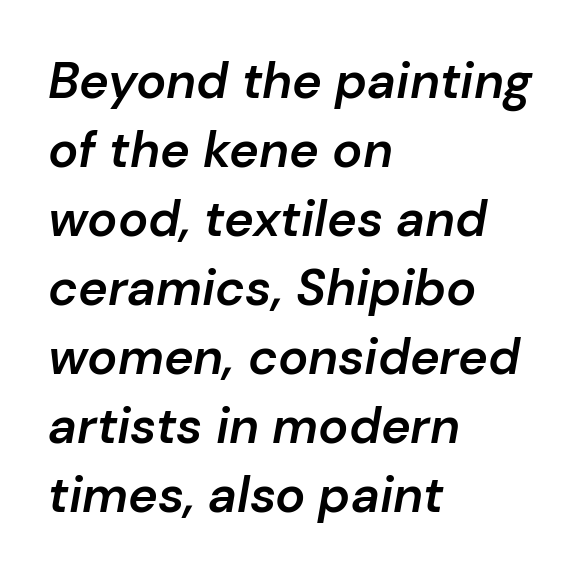
{"italic": "yes", "lean": "right", "slant_degrees": 10, "bold": "semi", "weight": "semibold", "width": "normal", "stroke_contrast": "low", "x_height": "medium", "monospaced": "no", "underline": "no", "align": "left", "line_spacing": "normal", "line_spacing_ratio": 1.38, "letter_spacing": "normal", "letter_spacing_em": 0.0, "glyph_px": 50}
